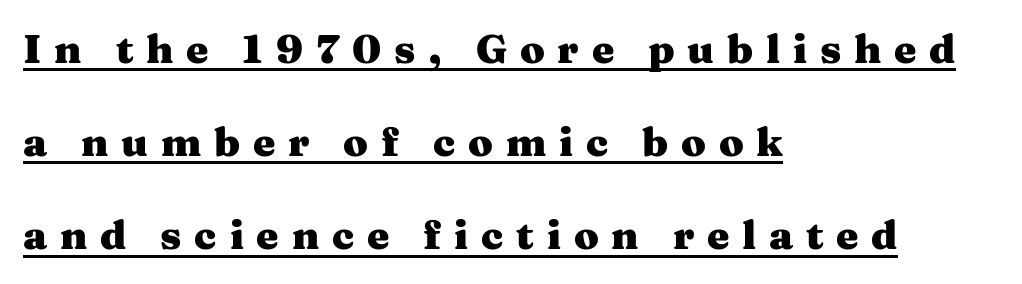
{"serif": "yes", "italic": "no", "bold": "yes", "weight": "heavy", "width": "wide", "stroke_contrast": "medium", "x_height": "medium", "monospaced": "no", "underline": "yes", "align": "left", "line_spacing": "loose", "line_spacing_ratio": 2.33, "letter_spacing": "wide", "letter_spacing_em": 0.32, "glyph_px": 40}
